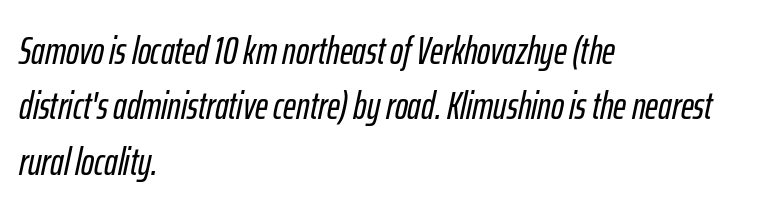
The image shows 39 px condensed type, italic (leaning right); set left-aligned, normal line spacing (1.42x), normal letter spacing, not underlined; low stroke contrast and a medium x-height.
